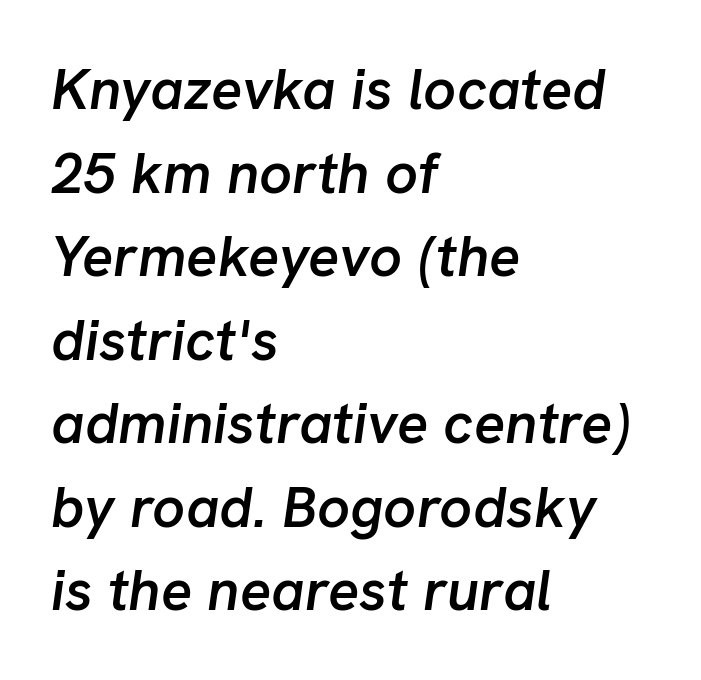
Q: Is the text bold? A: Semi-bold.
Q: Is the text italic (slanted)? A: Yes, it leans right by about 8 degrees.
Q: Is the text underlined? A: No.
Q: How is the paragraph aligned? A: Left-aligned.
Q: Is the spacing between letters normal or unusually wide? A: Normal.
Q: Is the spacing between lines tight, normal or loose? A: Normal.
Q: Width (condensed, normal, or wide)? A: Normal.
Q: Stroke contrast? A: Low.
Q: x-height? A: Medium.
Q: Monospaced? A: No.
